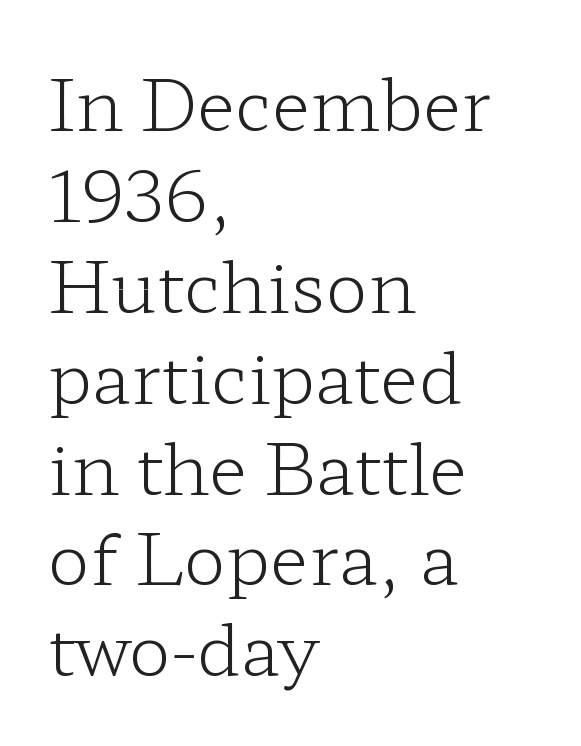
The letters look calm and open, with moderate or lighter stems. Notice how the passage keeps a crisp vertical edge on the left only. Are there feet on the stems? There are — it's a serif. The designer left line spacing at the default. Italic? Not at all — the glyphs are vertical.
